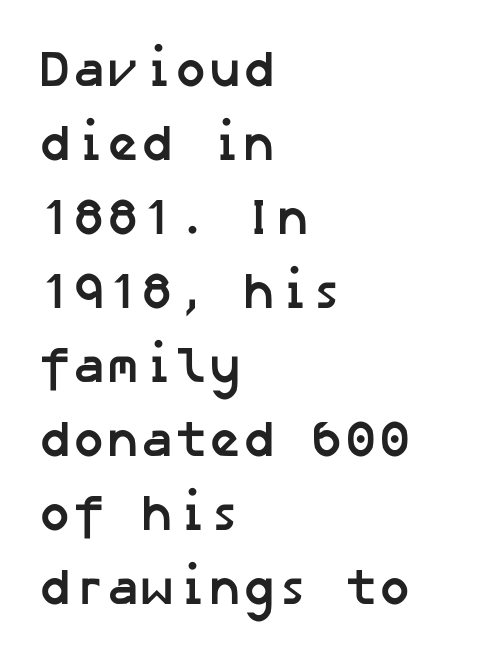
{"serif": "no", "bold": "yes", "weight": "semibold", "width": "normal", "stroke_contrast": "low", "x_height": "medium", "underline": "no", "align": "left", "line_spacing": "normal", "line_spacing_ratio": 1.45, "letter_spacing": "normal", "letter_spacing_em": 0.0, "glyph_px": 51}
